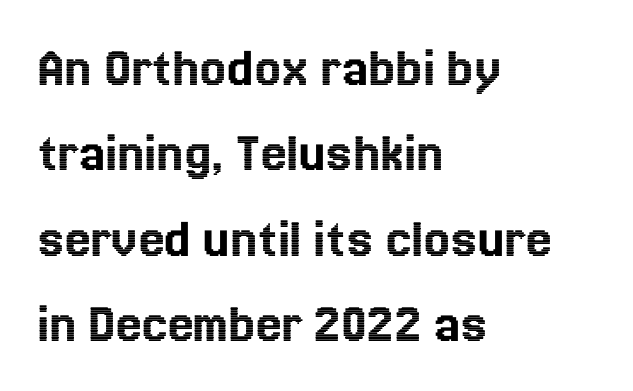
{"italic": "no", "width": "normal", "x_height": "medium", "monospaced": "no", "underline": "no", "align": "left", "line_spacing": "normal", "line_spacing_ratio": 1.47, "letter_spacing": "normal", "letter_spacing_em": 0.0, "glyph_px": 58}
